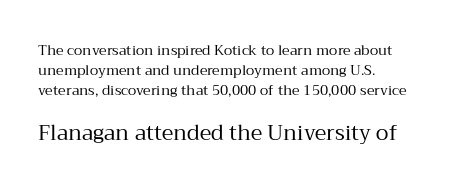
Q: Is the text bold? A: No.
Q: Is the text italic (slanted)? A: No, it is upright.
Q: Is the text underlined? A: No.
Q: How is the paragraph aligned? A: Left-aligned.
Q: Is the spacing between letters normal or unusually wide? A: Normal.
Q: Is the spacing between lines tight, normal or loose? A: Normal.
Q: Which block of text is set in a larger size, the first (top) or the second (bottom)? A: The second (bottom) one.
